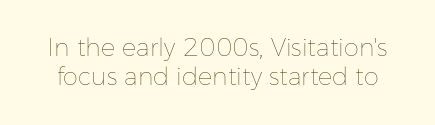
The image shows 24 px text type, upright; set line spacing 1.21x, normal letter spacing, not underlined.
